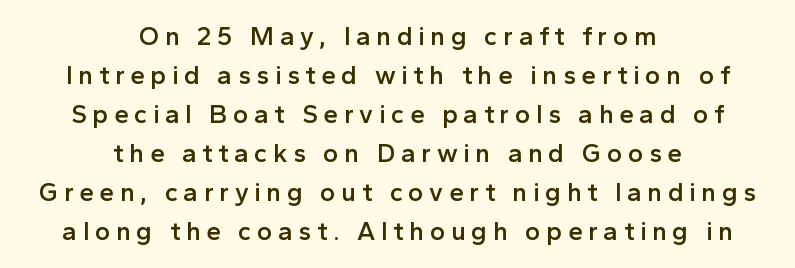
{"italic": "no", "bold": "semi", "underline": "no", "align": "center", "line_spacing": "normal", "line_spacing_ratio": 1.5, "letter_spacing": "wide", "letter_spacing_em": 0.22, "glyph_px": 26}
